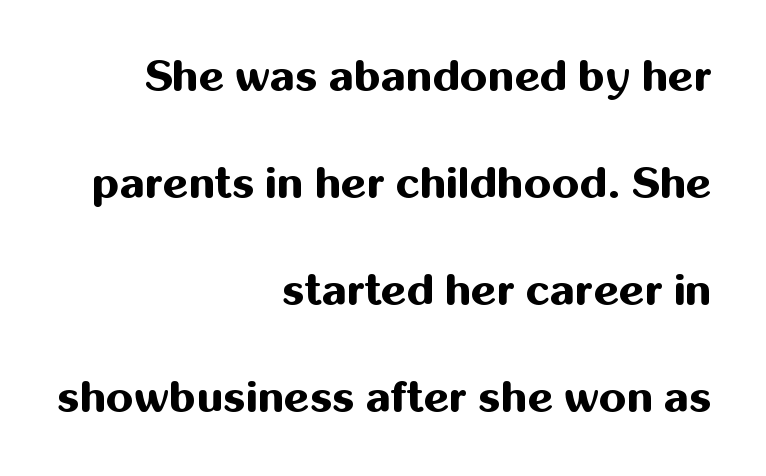
{"serif": "no", "italic": "no", "bold": "yes", "weight": "bold", "width": "normal", "stroke_contrast": "medium", "x_height": "medium", "monospaced": "no", "underline": "no", "align": "right", "line_spacing": "loose", "line_spacing_ratio": 2.43, "letter_spacing": "normal", "letter_spacing_em": 0.0, "glyph_px": 44}
